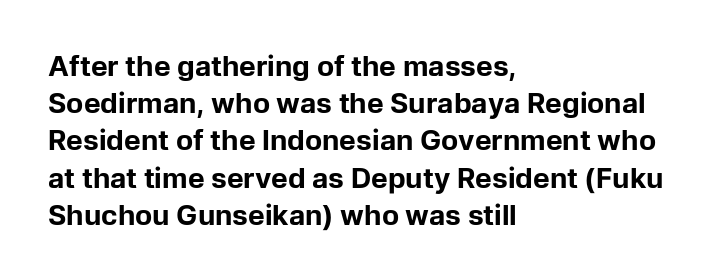
The image shows 28 px bold sans-serif type, upright; set left-aligned, normal line spacing (1.33x), normal letter spacing, not underlined; low stroke contrast and a medium x-height.
